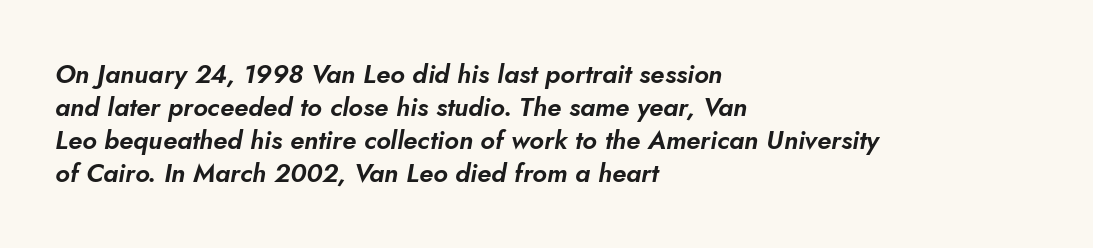
The image shows 26 px text type, italic (leaning right); set left-aligned, normal line spacing (1.27x), normal letter spacing, not underlined.
